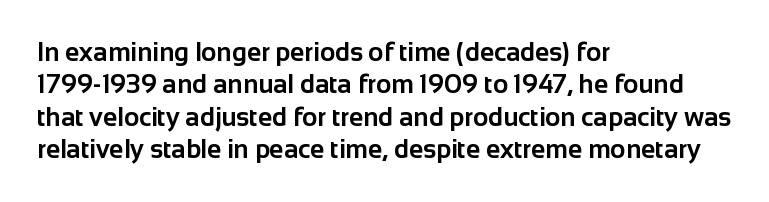
The image shows 26 px bold type, upright; set left-aligned, normal line spacing (1.25x), normal letter spacing, not underlined.
